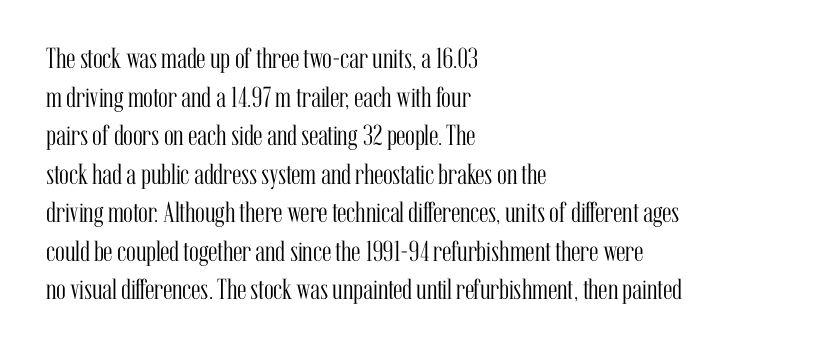
{"serif": "yes", "italic": "no", "bold": "no", "weight": "light", "width": "condensed", "stroke_contrast": "medium", "x_height": "medium", "monospaced": "no", "underline": "no", "align": "left", "line_spacing": "normal", "line_spacing_ratio": 1.33, "letter_spacing": "normal", "letter_spacing_em": 0.0, "glyph_px": 29}
